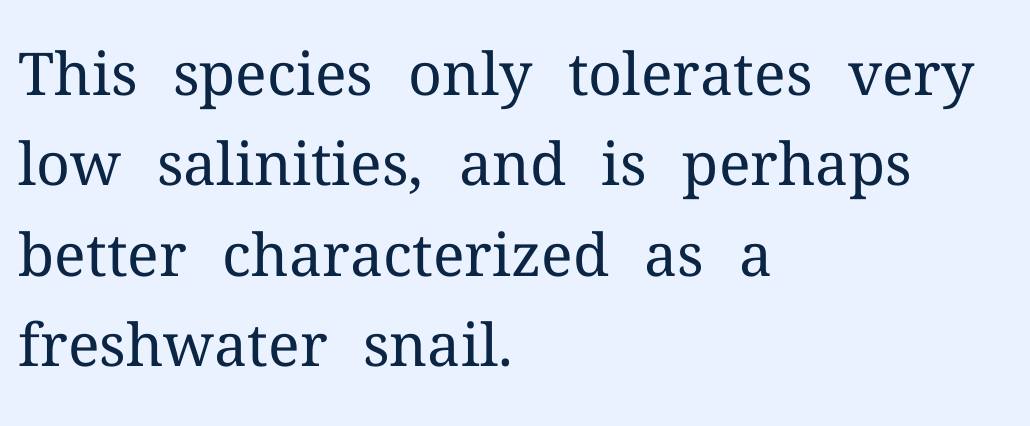
{"serif": "yes", "italic": "no", "bold": "no", "weight": "regular", "width": "normal", "stroke_contrast": "medium", "x_height": "medium", "monospaced": "no", "underline": "no", "align": "left", "line_spacing": "normal", "line_spacing_ratio": 1.53, "letter_spacing": "normal", "letter_spacing_em": 0.0, "glyph_px": 59}
